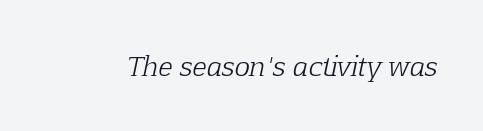
{"italic": "yes", "lean": "right", "slant_degrees": 12, "bold": "no", "underline": "no", "letter_spacing": "normal", "letter_spacing_em": 0.0, "glyph_px": 26}
